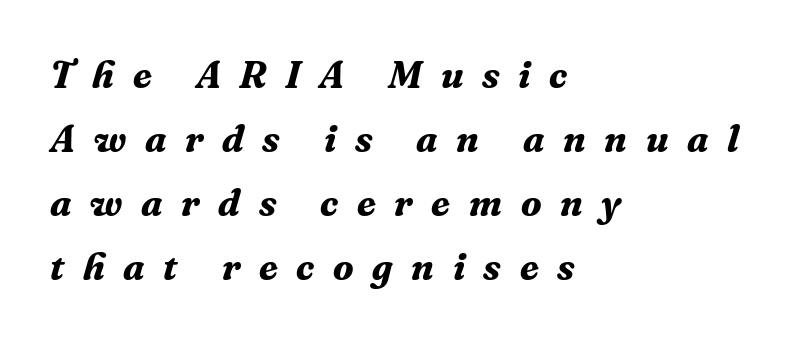
The image shows 38 px bold serif type, italic (leaning right); set left-aligned, normal line spacing (1.68x), unusually wide letter spacing (+0.49 em), not underlined; medium stroke contrast and a medium x-height.
